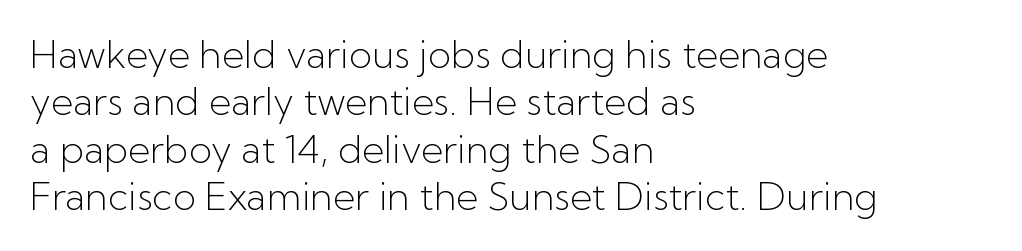
Q: Is the text bold? A: No.
Q: Is the text italic (slanted)? A: No, it is upright.
Q: Is the typeface a serif or a sans-serif typeface? A: Sans-serif.
Q: Is the text underlined? A: No.
Q: How is the paragraph aligned? A: Left-aligned.
Q: Is the spacing between letters normal or unusually wide? A: Normal.
Q: Is the spacing between lines tight, normal or loose? A: Normal.
Q: Width (condensed, normal, or wide)? A: Normal.
Q: Stroke contrast? A: Low.
Q: x-height? A: Medium.
Q: Monospaced? A: No.
